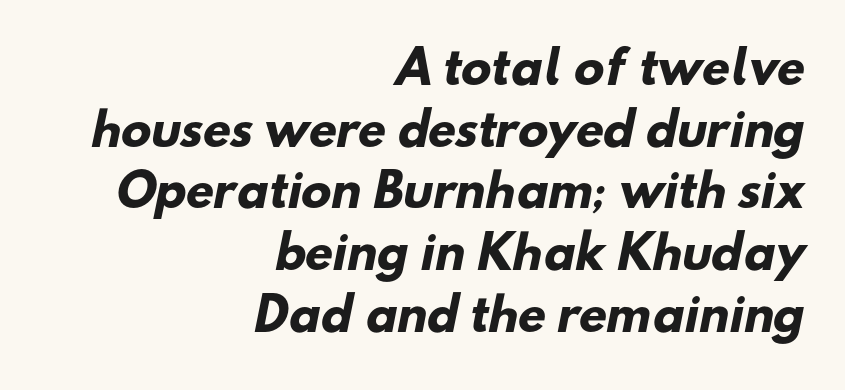
The face used here is rendered with its standard letterfit. Vertical spacing — default. In terms of letterform style, serifs are entirely absent. Underlining? Definitely not there. This sample has the flowing, uneven cadence of proportional lettering.
